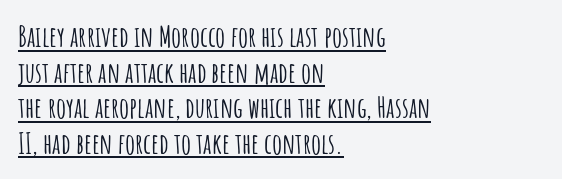
A student would call this left alignment; a typographer would say flush left, rag right. Type style note: lacks serifs. The rendered words wear a rule along their underside. Is there any slant? The stems are plumb.
